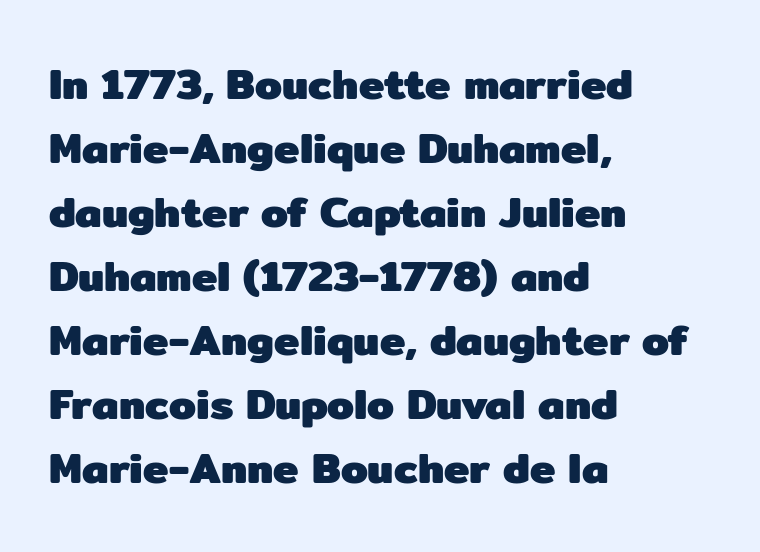
The image shows 43 px heavy sans-serif type, upright; set left-aligned, normal line spacing (1.49x), normal letter spacing, not underlined; low stroke contrast and a medium x-height.
